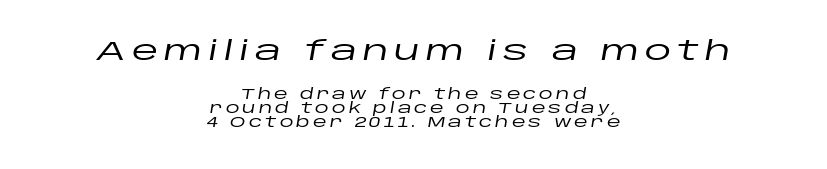
{"italic": "yes", "lean": "right", "slant_degrees": 10, "underline": "no", "align": "center", "line_spacing": "tight", "line_spacing_ratio": 1.0, "letter_spacing": "wide", "letter_spacing_em": 0.22, "larger_block": "first", "size_ratio": 1.93, "glyph_px": 27}
